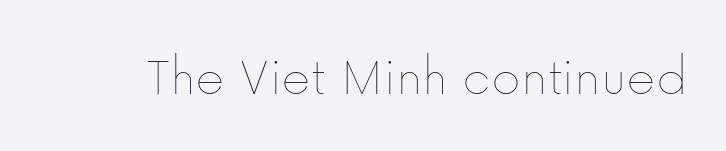
Q: Is the text bold? A: No.
Q: Is the text italic (slanted)? A: No, it is upright.
Q: Is the text underlined? A: No.
Q: Is the spacing between letters normal or unusually wide? A: Normal.
Q: Width (condensed, normal, or wide)? A: Normal.
Q: Stroke contrast? A: Low.
Q: x-height? A: Medium.
Q: Monospaced? A: No.
